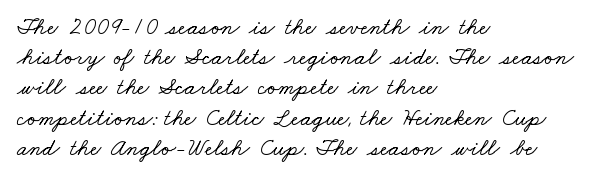
Q: Is the text underlined? A: No.
Q: How is the paragraph aligned? A: Left-aligned.
Q: Is the spacing between letters normal or unusually wide? A: Normal.
Q: Is the spacing between lines tight, normal or loose? A: Normal.
